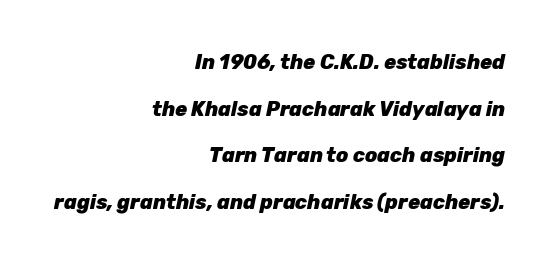
Q: Is the text bold? A: Yes.
Q: Is the text italic (slanted)? A: Yes, it leans right by about 12 degrees.
Q: Is the text underlined? A: No.
Q: How is the paragraph aligned? A: Right-aligned.
Q: Is the spacing between letters normal or unusually wide? A: Normal.
Q: Is the spacing between lines tight, normal or loose? A: Loose.
